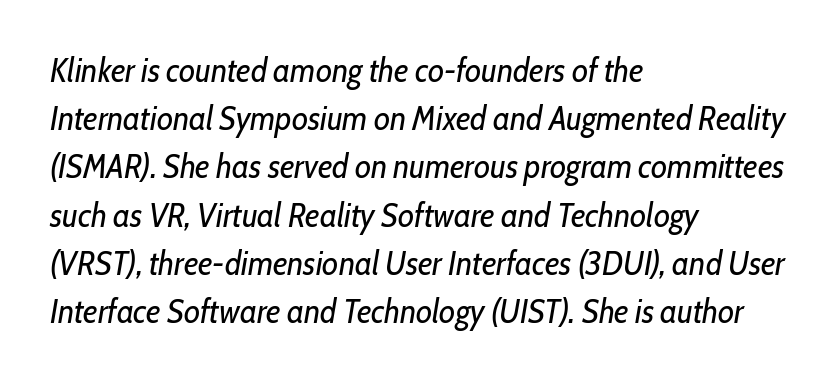
Q: Is the text bold? A: No.
Q: Is the text italic (slanted)? A: Yes, it leans right by about 10 degrees.
Q: Is the text underlined? A: No.
Q: How is the paragraph aligned? A: Left-aligned.
Q: Is the spacing between letters normal or unusually wide? A: Normal.
Q: Is the spacing between lines tight, normal or loose? A: Normal.
Q: Width (condensed, normal, or wide)? A: Condensed.
Q: Stroke contrast? A: Low.
Q: x-height? A: Medium.
Q: Monospaced? A: No.
